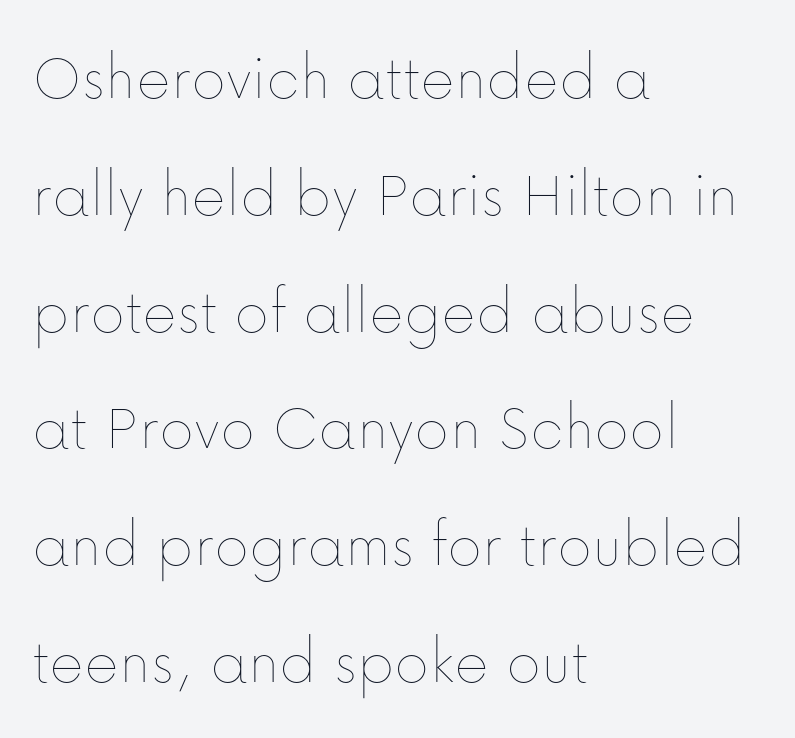
{"italic": "no", "bold": "no", "weight": "thin", "width": "normal", "stroke_contrast": "low", "x_height": "medium", "monospaced": "no", "underline": "no", "align": "left", "line_spacing_ratio": 1.77, "letter_spacing": "normal", "letter_spacing_em": 0.0, "glyph_px": 66}
